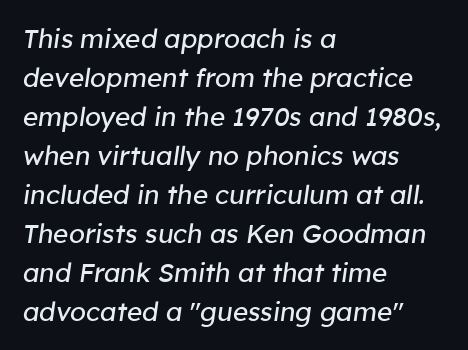
Just letters on the line, the space beneath them empty. The passage shown has conventional tracking throughout. Weight: regular or lighter. The space between consecutive lines is moderate.
